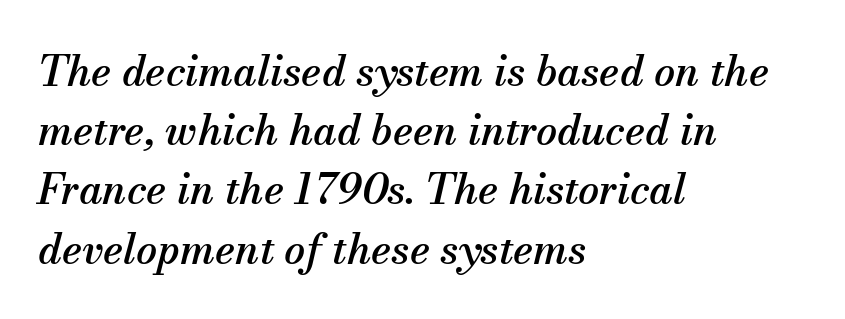
Q: Is the text italic (slanted)? A: Yes, it leans right by about 13 degrees.
Q: Is the typeface a serif or a sans-serif typeface? A: Serif.
Q: Is the text underlined? A: No.
Q: How is the paragraph aligned? A: Left-aligned.
Q: Is the spacing between letters normal or unusually wide? A: Normal.
Q: Is the spacing between lines tight, normal or loose? A: Normal.
Q: Width (condensed, normal, or wide)? A: Normal.
Q: Stroke contrast? A: Medium.
Q: x-height? A: Small.
Q: Monospaced? A: No.
